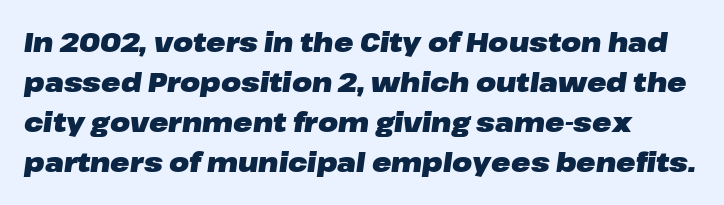
Stroke thickness is high; the sample reads as a true bold. Leftover space on each line is placed entirely after the last word. Does the leading feel generous? No, just average. Characters are canted at an angle relative to the baseline's perpendicular. Inter-character spacing is left at the font's built-in metrics.
